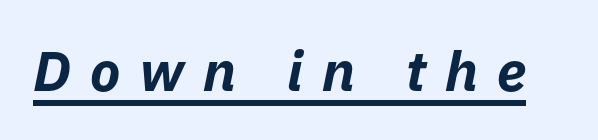
The image shows 56 px bold type, italic (leaning right); set unusually wide letter spacing (+0.34 em), underlined; low stroke contrast and a medium x-height.
